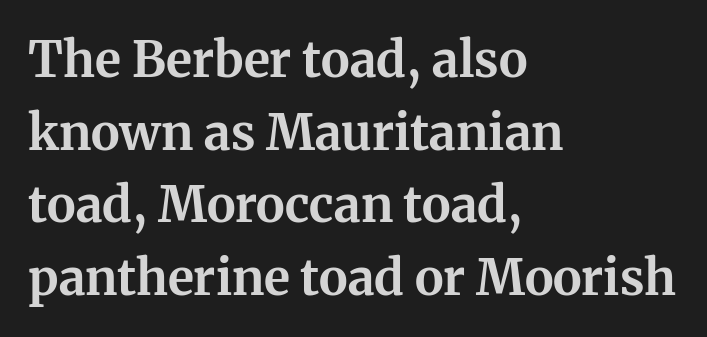
{"serif": "yes", "italic": "no", "bold": "yes", "weight": "bold", "width": "normal", "stroke_contrast": "medium", "x_height": "medium", "monospaced": "no", "underline": "no", "align": "left", "line_spacing": "normal", "line_spacing_ratio": 1.48, "letter_spacing": "normal", "letter_spacing_em": 0.0, "glyph_px": 49}
